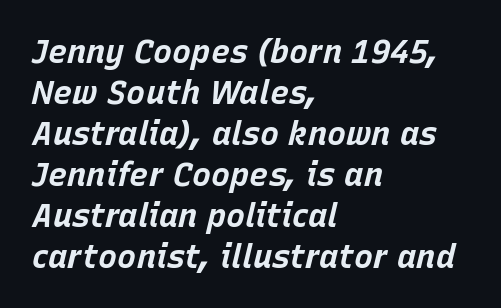
The image shows 32 px bold type, italic (leaning right); set left-aligned, normal line spacing (1.28x), normal letter spacing, not underlined; low stroke contrast and a large x-height.
